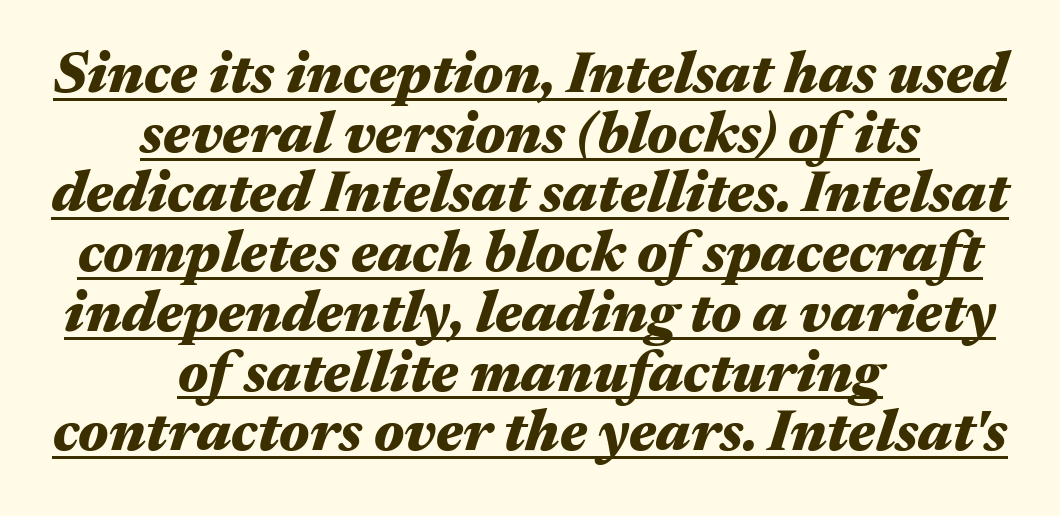
Q: Is the text bold? A: Yes.
Q: Is the text italic (slanted)? A: Yes, it leans right by about 17 degrees.
Q: Is the text underlined? A: Yes.
Q: How is the paragraph aligned? A: Centered.
Q: Is the spacing between letters normal or unusually wide? A: Normal.
Q: Is the spacing between lines tight, normal or loose? A: Tight.
Q: Width (condensed, normal, or wide)? A: Wide.
Q: Stroke contrast? A: Medium.
Q: x-height? A: Medium.
Q: Monospaced? A: No.
